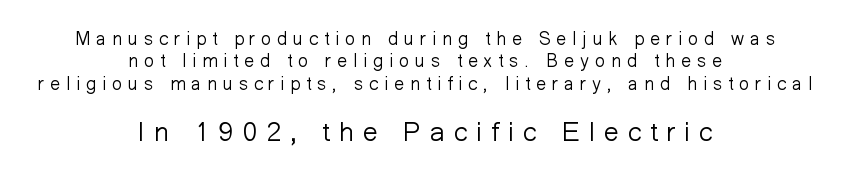
{"italic": "no", "bold": "no", "underline": "no", "align": "center", "line_spacing": "normal", "line_spacing_ratio": 1.25, "letter_spacing": "wide", "letter_spacing_em": 0.33, "larger_block": "second", "size_ratio": 1.5, "glyph_px": 27}
